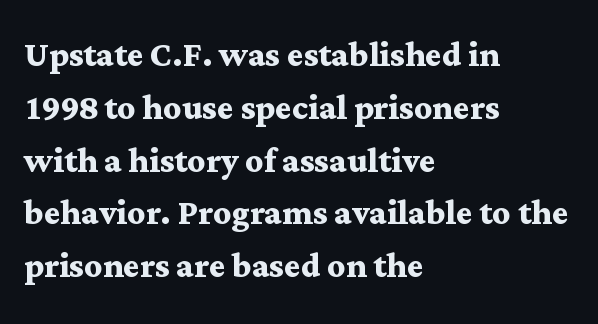
Q: Is the text bold? A: Yes.
Q: Is the text italic (slanted)? A: No, it is upright.
Q: Is the typeface a serif or a sans-serif typeface? A: Serif.
Q: Is the text underlined? A: No.
Q: How is the paragraph aligned? A: Left-aligned.
Q: Is the spacing between letters normal or unusually wide? A: Normal.
Q: Width (condensed, normal, or wide)? A: Wide.
Q: Stroke contrast? A: Medium.
Q: x-height? A: Medium.
Q: Monospaced? A: No.
